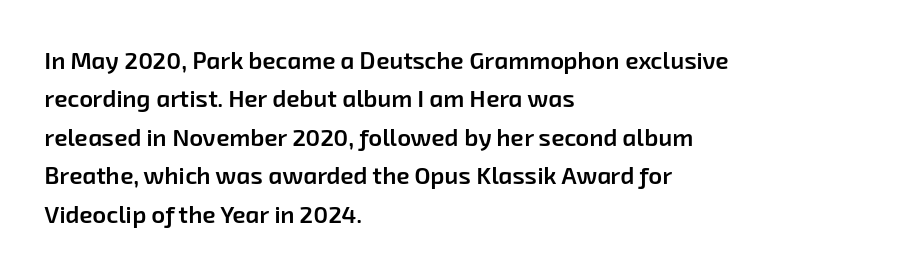
{"bold": "semi", "underline": "no", "align": "left", "line_spacing": "normal", "line_spacing_ratio": 1.6, "letter_spacing": "normal", "letter_spacing_em": 0.0, "glyph_px": 24}
